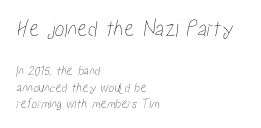
The image shows 24 px text type; set left-aligned, line spacing 1.17x, normal letter spacing, not underlined; the first (top) block is 1.71x larger.
